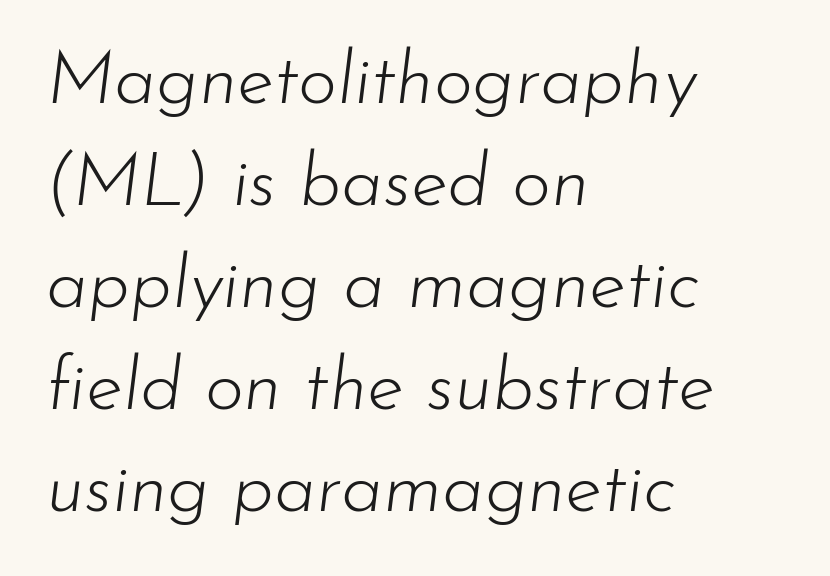
{"italic": "yes", "lean": "right", "slant_degrees": 7, "bold": "no", "weight": "light", "width": "normal", "stroke_contrast": "low", "x_height": "small", "monospaced": "no", "underline": "no", "align": "left", "line_spacing": "normal", "line_spacing_ratio": 1.36, "letter_spacing": "normal", "letter_spacing_em": 0.0, "glyph_px": 75}
